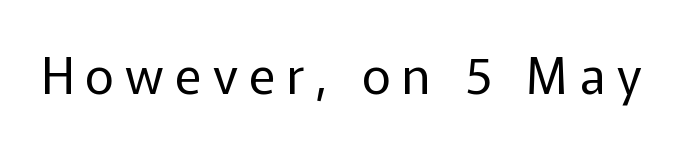
The image shows 50 px regular-weight sans-serif type, upright; set unusually wide letter spacing (+0.23 em), not underlined; low stroke contrast and a medium x-height.
